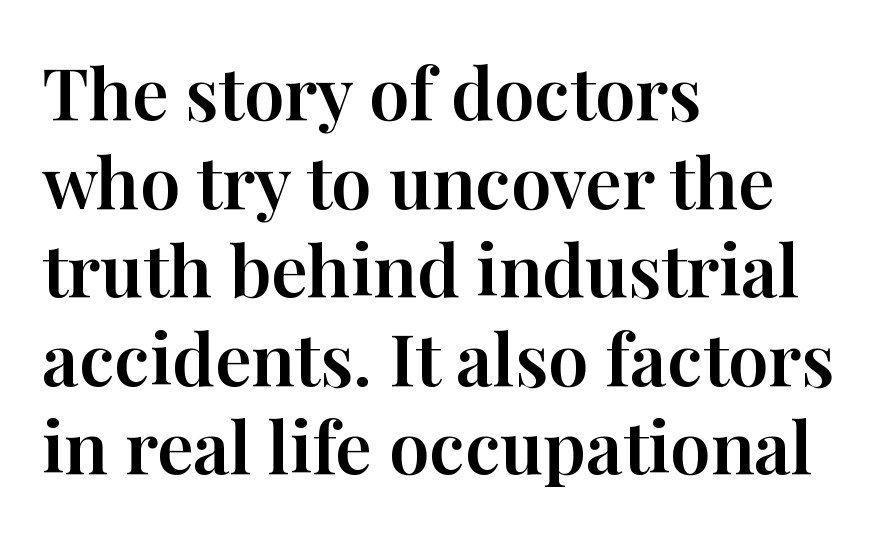
The image shows 72 px serif type, upright; set left-aligned, line spacing 1.23x, normal letter spacing, not underlined; high stroke contrast and a medium x-height.
